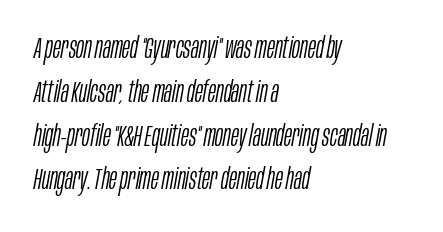
{"italic": "yes", "lean": "right", "slant_degrees": 10, "bold": "no", "weight": "light", "width": "condensed", "stroke_contrast": "low", "x_height": "large", "monospaced": "no", "underline": "no", "align": "left", "line_spacing": "normal", "line_spacing_ratio": 1.46, "letter_spacing": "normal", "letter_spacing_em": 0.0, "glyph_px": 30}
